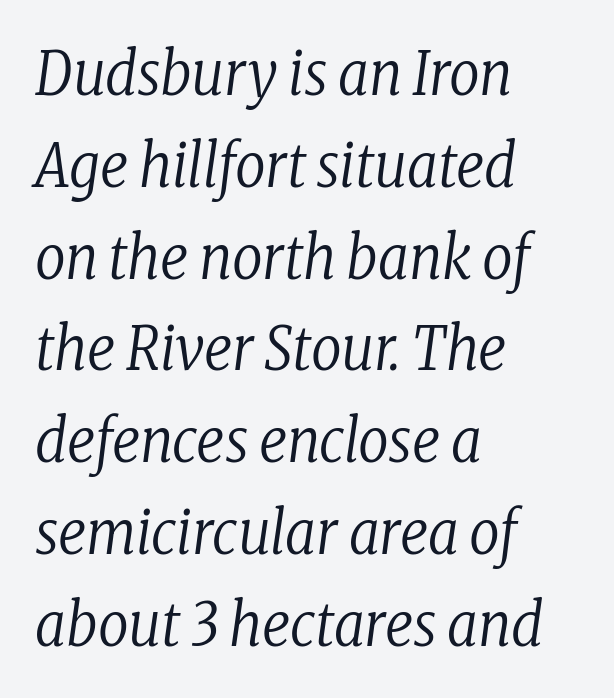
Q: Is the text bold? A: No.
Q: Is the text italic (slanted)? A: Yes, it leans right by about 8 degrees.
Q: Is the typeface a serif or a sans-serif typeface? A: Serif.
Q: Is the text underlined? A: No.
Q: How is the paragraph aligned? A: Left-aligned.
Q: Is the spacing between letters normal or unusually wide? A: Normal.
Q: Is the spacing between lines tight, normal or loose? A: Normal.
Q: Width (condensed, normal, or wide)? A: Condensed.
Q: Stroke contrast? A: Low.
Q: x-height? A: Medium.
Q: Monospaced? A: No.
